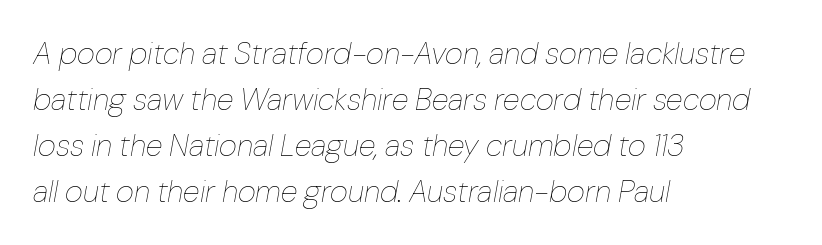
Q: Is the text bold? A: No.
Q: Is the text italic (slanted)? A: Yes, it leans right by about 10 degrees.
Q: Is the text underlined? A: No.
Q: How is the paragraph aligned? A: Left-aligned.
Q: Is the spacing between letters normal or unusually wide? A: Normal.
Q: Is the spacing between lines tight, normal or loose? A: Normal.
Q: Width (condensed, normal, or wide)? A: Normal.
Q: Stroke contrast? A: Low.
Q: x-height? A: Medium.
Q: Monospaced? A: No.
